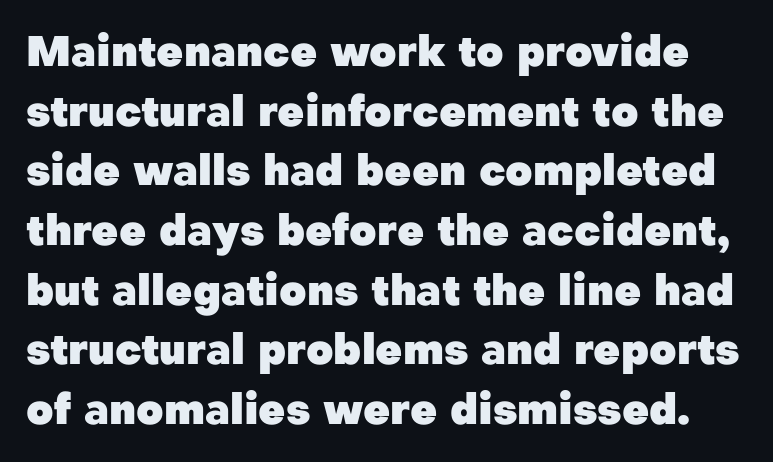
Successive baselines arrive at the customary interval. Spacing verdict: proportional, widths tailored to each character. Glance below the letters and you will spot only blank space. The horizontal fit of the characters is conventional and even. The text was rendered using a sans face with plain stroke endings.
